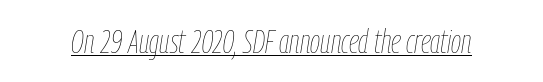
The specimen includes a rule beneath the text block's lines. Is the type slanted? Yes — the strokes lean at a clear angle. Students, note that the glyphs here touch the page at normal intervals. Weight: regular or lighter. Spacing verdict: proportional, widths tailored to each character.
